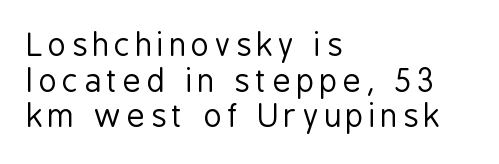
Q: Is the text bold? A: No.
Q: Is the text italic (slanted)? A: No, it is upright.
Q: Is the typeface a serif or a sans-serif typeface? A: Sans-serif.
Q: Is the text underlined? A: No.
Q: How is the paragraph aligned? A: Left-aligned.
Q: Is the spacing between lines tight, normal or loose? A: Tight.
Q: Width (condensed, normal, or wide)? A: Condensed.
Q: Stroke contrast? A: Low.
Q: x-height? A: Medium.
Q: Monospaced? A: No.
